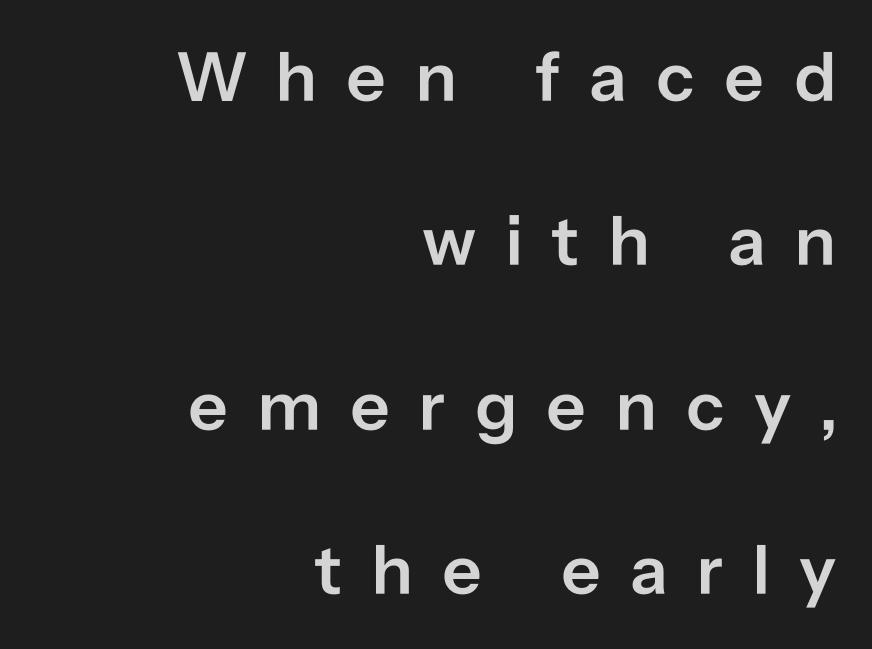
Q: Is the text bold? A: Semi-bold.
Q: Is the text italic (slanted)? A: No, it is upright.
Q: Is the typeface a serif or a sans-serif typeface? A: Sans-serif.
Q: Is the text underlined? A: No.
Q: How is the paragraph aligned? A: Right-aligned.
Q: Is the spacing between letters normal or unusually wide? A: Unusually wide.
Q: Is the spacing between lines tight, normal or loose? A: Loose.
Q: Width (condensed, normal, or wide)? A: Normal.
Q: Stroke contrast? A: Low.
Q: x-height? A: Medium.
Q: Monospaced? A: No.
